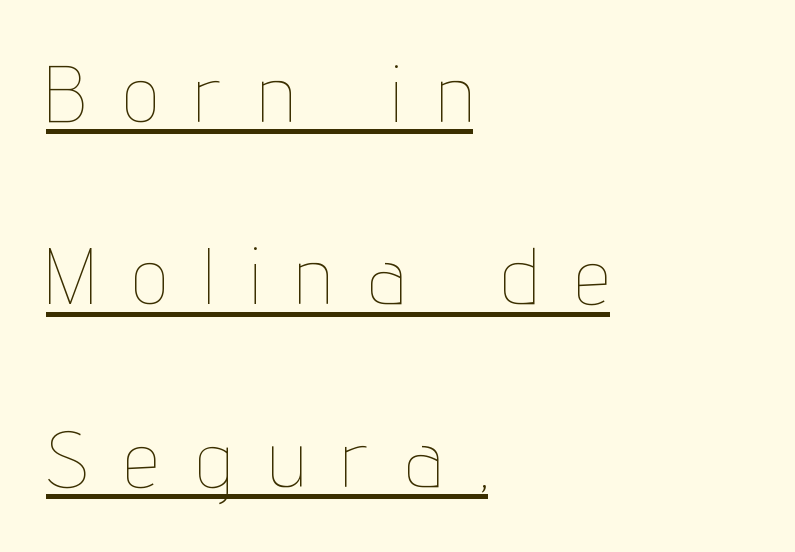
Q: Is the text bold? A: No.
Q: Is the text italic (slanted)? A: No, it is upright.
Q: Is the text underlined? A: Yes.
Q: How is the paragraph aligned? A: Left-aligned.
Q: Is the spacing between letters normal or unusually wide? A: Unusually wide.
Q: Is the spacing between lines tight, normal or loose? A: Loose.
Q: Width (condensed, normal, or wide)? A: Condensed.
Q: Stroke contrast? A: Low.
Q: x-height? A: Medium.
Q: Monospaced? A: No.
